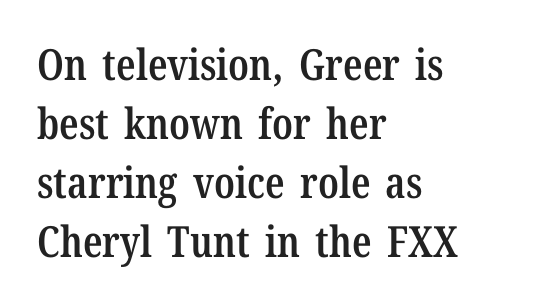
The letters stand upright; this is a roman face. In terms of letterspacing, this is plain default setting. This is serif lettering, the kind often seen in printed books. Stroke thickness is moderately raised; the sample reads as semibold.
